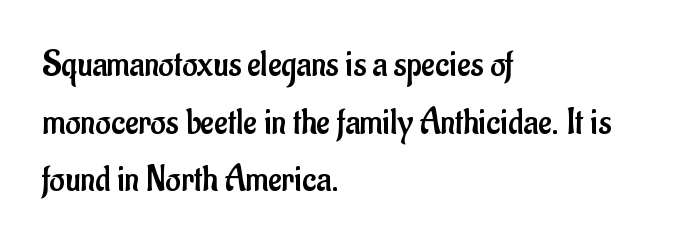
Q: Is the text bold? A: No.
Q: Is the text italic (slanted)? A: No, it is upright.
Q: Is the typeface a serif or a sans-serif typeface? A: Sans-serif.
Q: Is the text underlined? A: No.
Q: How is the paragraph aligned? A: Left-aligned.
Q: Is the spacing between letters normal or unusually wide? A: Normal.
Q: Is the spacing between lines tight, normal or loose? A: Normal.
Q: Width (condensed, normal, or wide)? A: Condensed.
Q: Stroke contrast? A: Low.
Q: x-height? A: Small.
Q: Monospaced? A: No.
